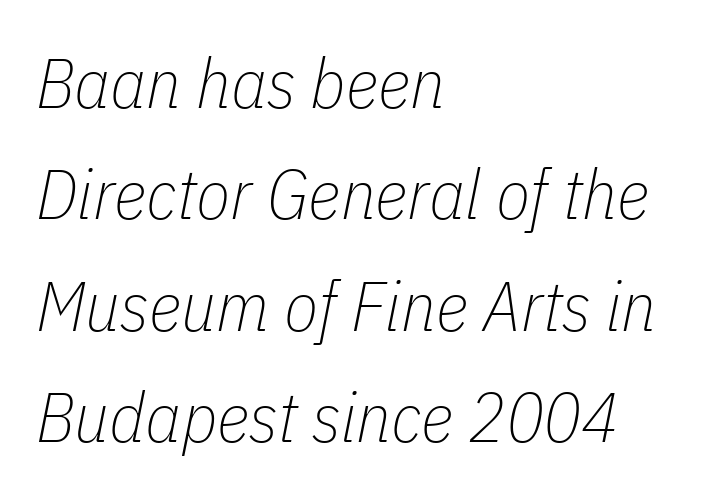
{"italic": "yes", "lean": "right", "slant_degrees": 11, "bold": "no", "weight": "thin", "width": "condensed", "stroke_contrast": "low", "x_height": "medium", "monospaced": "no", "underline": "no", "align": "left", "line_spacing": "normal", "line_spacing_ratio": 1.59, "letter_spacing": "normal", "letter_spacing_em": 0.0, "glyph_px": 70}
